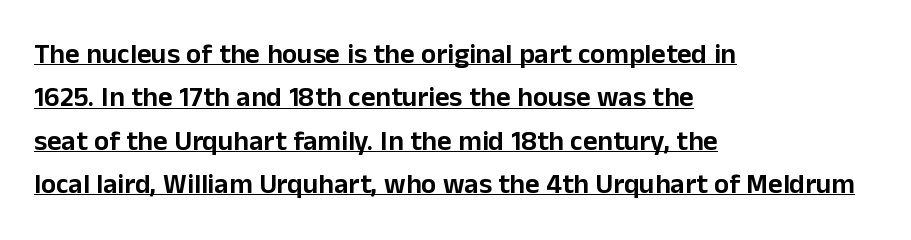
The image shows 28 px sans-serif type, upright; set left-aligned, normal line spacing (1.55x), normal letter spacing, underlined; low stroke contrast and a medium x-height.
